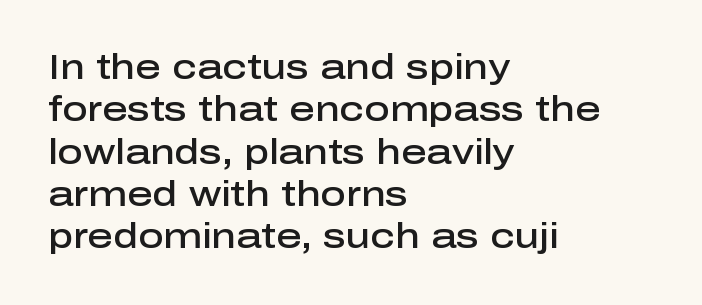
{"serif": "no", "italic": "no", "bold": "semi", "weight": "semibold", "width": "normal", "stroke_contrast": "low", "x_height": "medium", "monospaced": "no", "underline": "no", "align": "left", "line_spacing_ratio": 1.21, "letter_spacing": "normal", "letter_spacing_em": 0.0, "glyph_px": 35}
